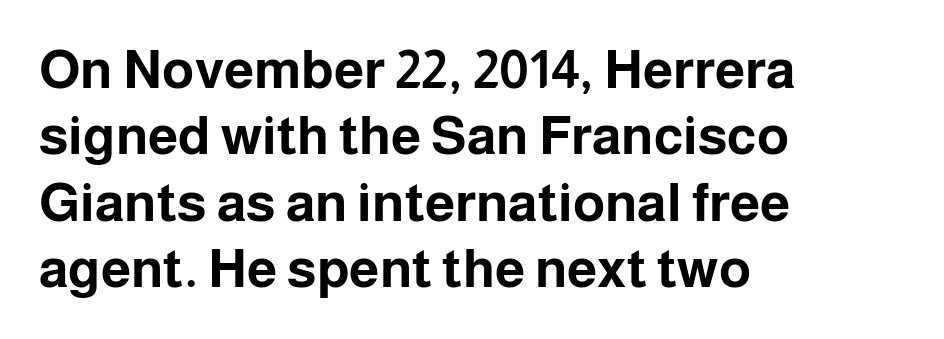
The image shows 54 px bold sans-serif type, upright; set left-aligned, line spacing 1.23x, normal letter spacing, not underlined; low stroke contrast and a medium x-height.
